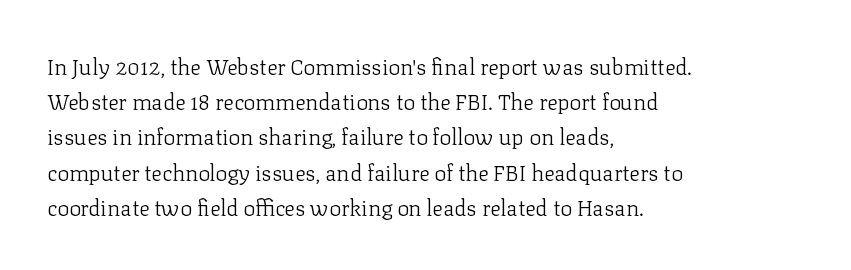
The image shows 22 px text type, upright; set left-aligned, normal line spacing (1.6x), normal letter spacing, not underlined.
